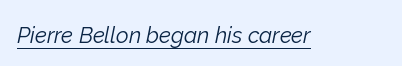
Q: Is the text bold? A: No.
Q: Is the text italic (slanted)? A: Yes, it leans right by about 12 degrees.
Q: Is the text underlined? A: Yes.
Q: Is the spacing between letters normal or unusually wide? A: Normal.
